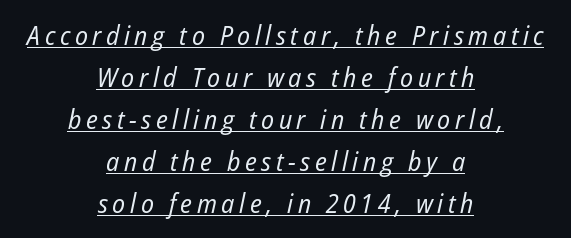
The image shows 27 px text type, italic (leaning right); set centered, normal line spacing (1.56x), underlined.
